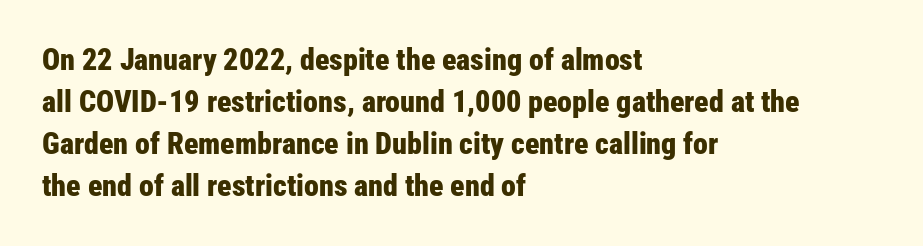
Unmarked baselines from the first word to the last. You could not count columns in this text — the font is proportionally spaced. Nothing unusual about the tracking: characters are spaced as the font intends. The rag falls on the right side of this text block. The text was rendered using a sans face with plain stroke endings.
